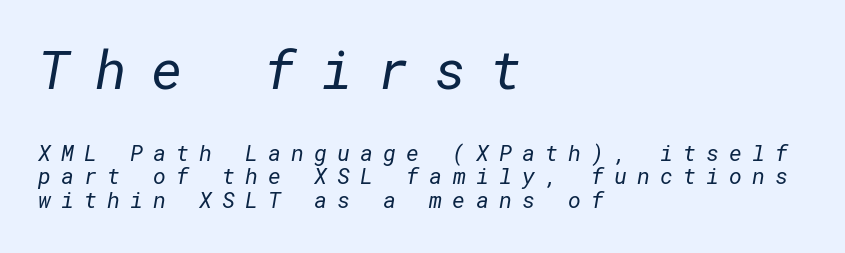
Classification — sans serif. These lines stack with their left ends in a neat column. Underline: absent. Closely set lines give the paragraph a compact silhouette. The face used here is rendered with a markedly widened letterfit.
